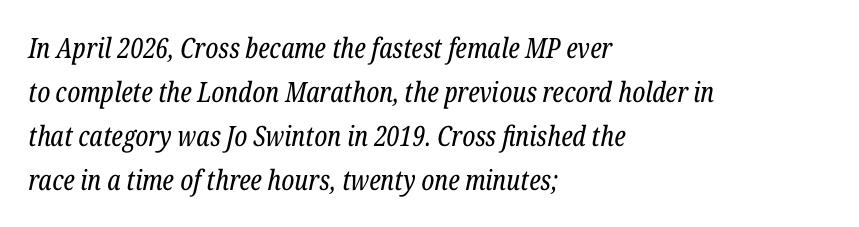
Q: Is the text bold? A: No.
Q: Is the text italic (slanted)? A: Yes, it leans right by about 12 degrees.
Q: Is the typeface a serif or a sans-serif typeface? A: Serif.
Q: Is the text underlined? A: No.
Q: How is the paragraph aligned? A: Left-aligned.
Q: Is the spacing between letters normal or unusually wide? A: Normal.
Q: Is the spacing between lines tight, normal or loose? A: Normal.
Q: Width (condensed, normal, or wide)? A: Condensed.
Q: Stroke contrast? A: Low.
Q: x-height? A: Medium.
Q: Monospaced? A: No.
